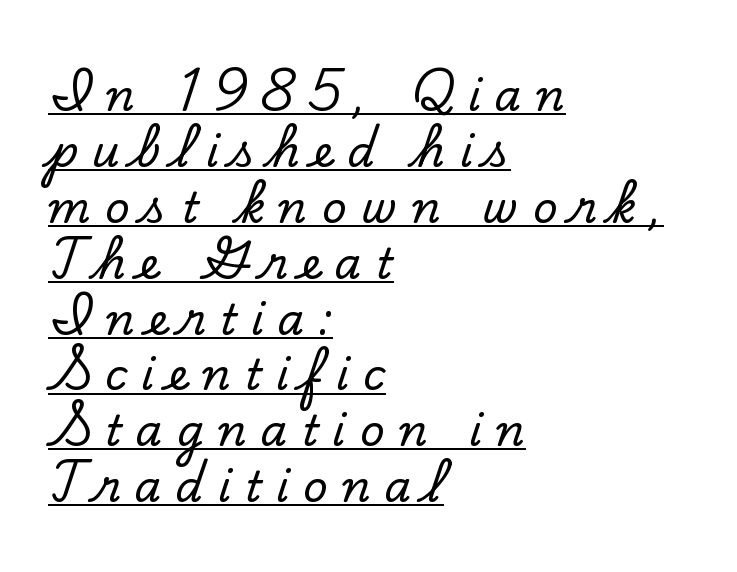
Little horizontal feet cap the strokes, marking this as serif type. A continuous stroke trails under the words, as in a hyperlink. Display-style spreading of the glyphs; the letterfit is very open.
